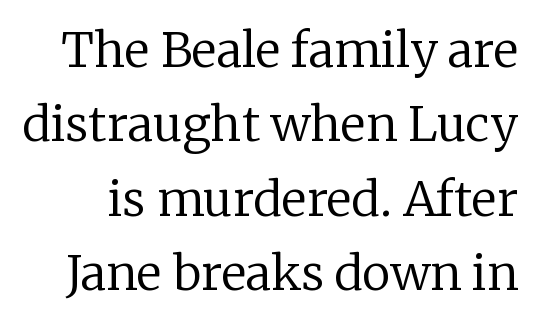
The image shows 48 px regular-weight serif type, upright; set normal line spacing (1.55x), normal letter spacing, not underlined; low stroke contrast and a medium x-height.
